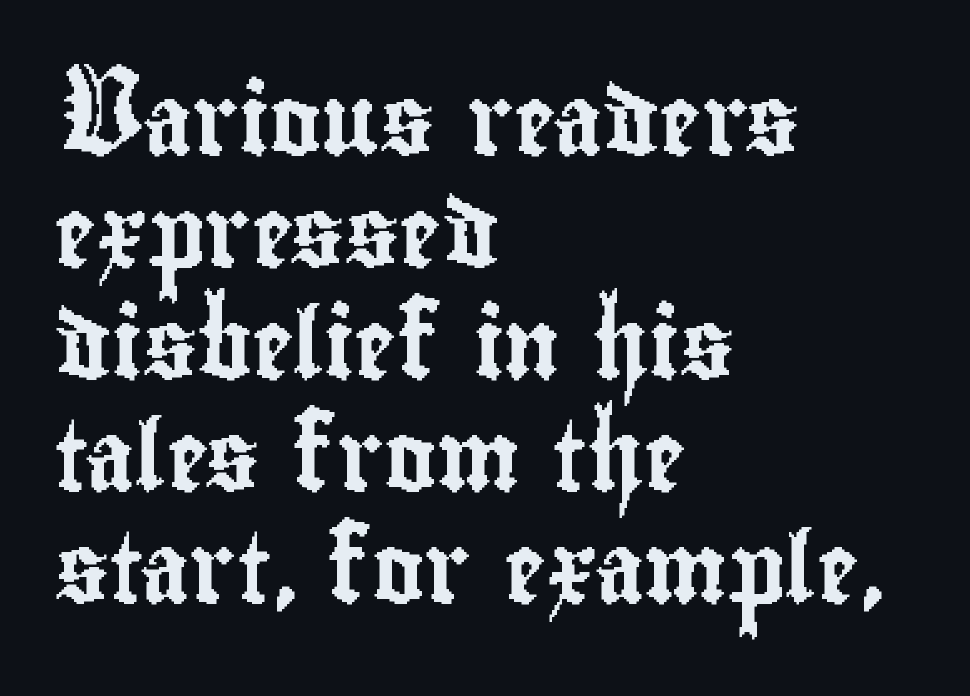
The image shows 70 px condensed sans-serif type, upright; set left-aligned, normal line spacing (1.6x), normal letter spacing, not underlined; low stroke contrast and a small x-height.
